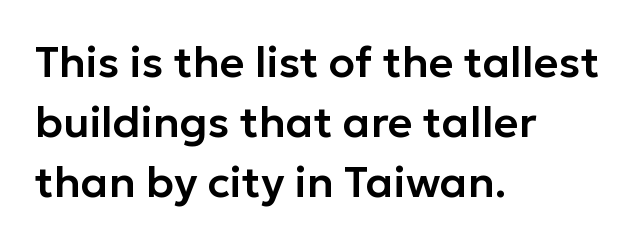
Q: Is the text italic (slanted)? A: No, it is upright.
Q: Is the typeface a serif or a sans-serif typeface? A: Sans-serif.
Q: Is the text underlined? A: No.
Q: How is the paragraph aligned? A: Left-aligned.
Q: Is the spacing between letters normal or unusually wide? A: Normal.
Q: Is the spacing between lines tight, normal or loose? A: Normal.
Q: Width (condensed, normal, or wide)? A: Normal.
Q: Stroke contrast? A: Low.
Q: x-height? A: Medium.
Q: Monospaced? A: No.
